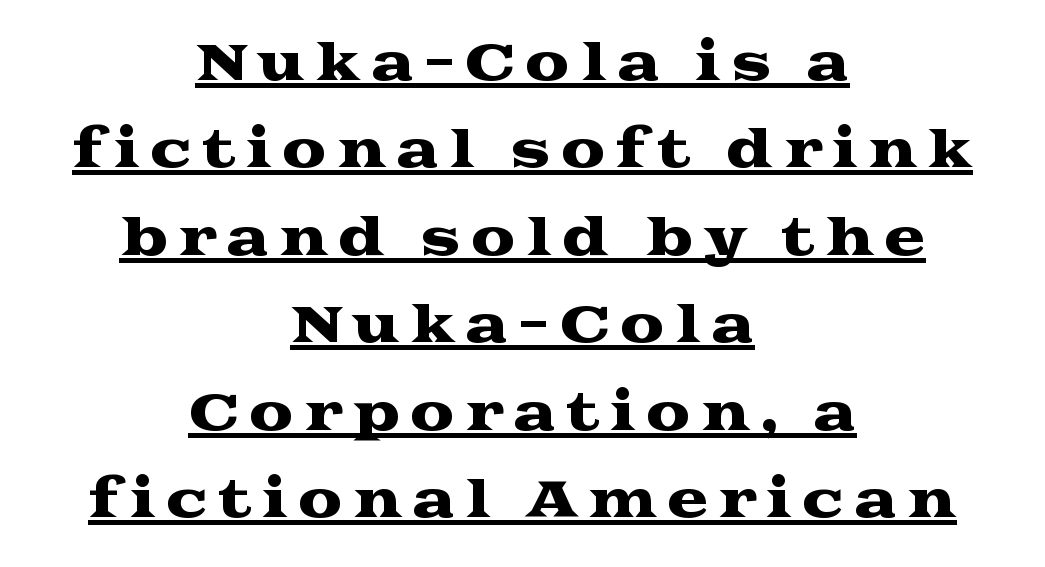
The image shows 50 px wide serif type, upright; set centered, line spacing 1.75x, unusually wide letter spacing (+0.2 em), underlined; medium stroke contrast and a medium x-height.
